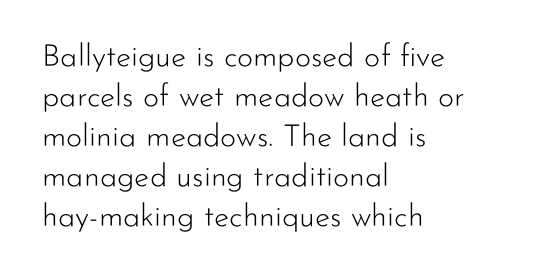
The image shows 31 px light sans-serif type, upright; set left-aligned, normal line spacing (1.29x), normal letter spacing, not underlined; low stroke contrast and a small x-height.
